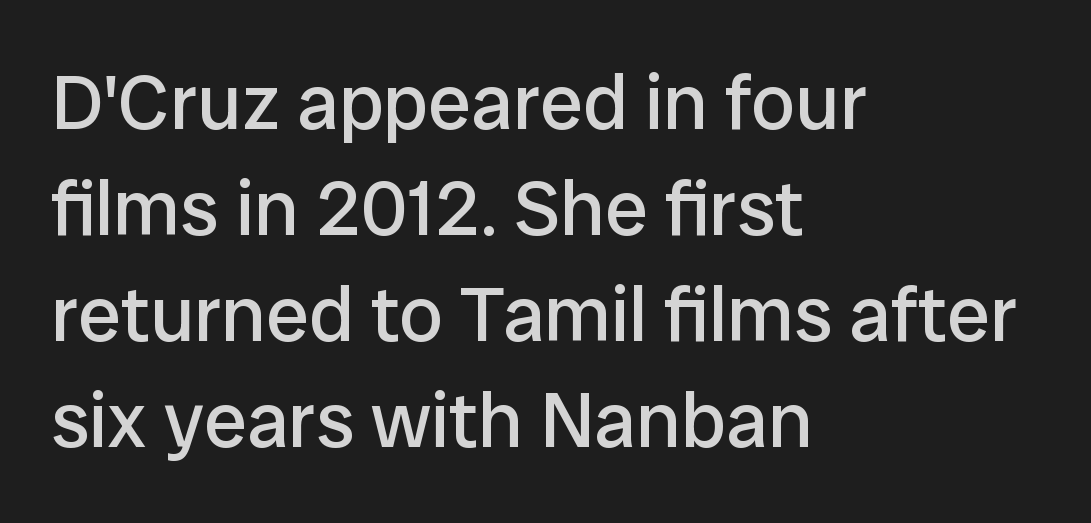
Italic? Not at all — the glyphs are vertical. You could call the tracking neutral — neither tight nor loose. Does the copy run flush right? No — it runs flush left. I'd call this a sans setting — the letters go barefoot.
